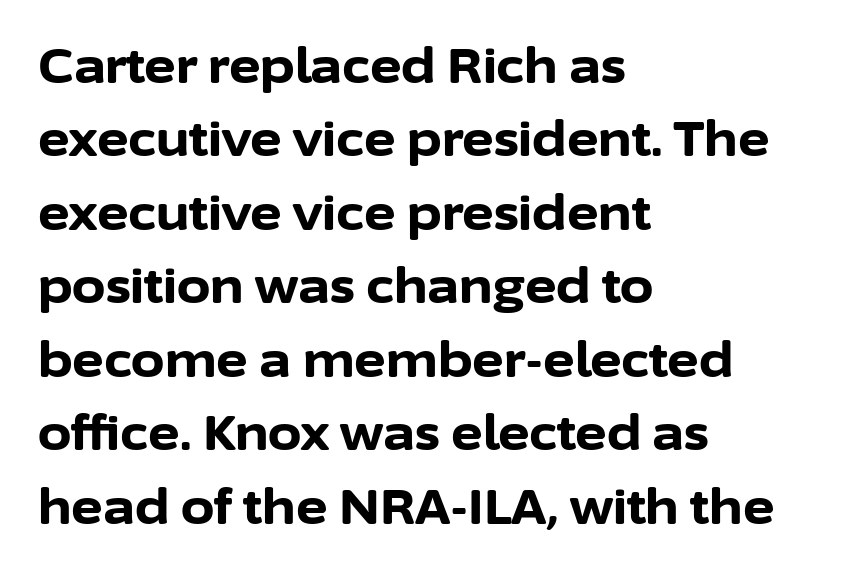
Notice how the passage keeps a crisp vertical edge on the left only. Varying glyph widths throughout — classic text-font behaviour. What kind of face is this? One without serifs — a sans. Whoever set this chose a conventional vertical rhythm. The font's upright variant was chosen for this text. Default kerning and tracking; the words read as compact shapes.
